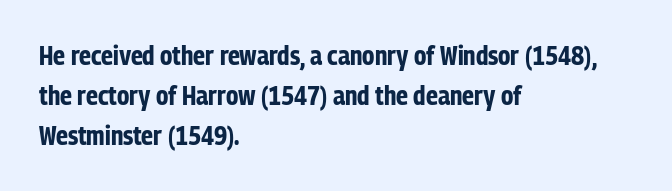
{"italic": "no", "bold": "yes", "underline": "no", "align": "left", "line_spacing": "normal", "line_spacing_ratio": 1.54, "letter_spacing": "normal", "letter_spacing_em": 0.0, "glyph_px": 26}
